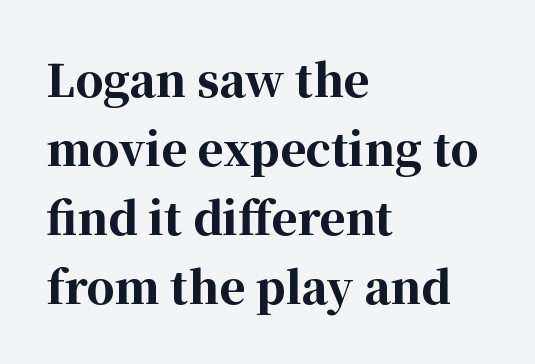
The image shows 44 px bold serif type, upright; set left-aligned, normal line spacing (1.57x), normal letter spacing, not underlined; high stroke contrast and a medium x-height.
